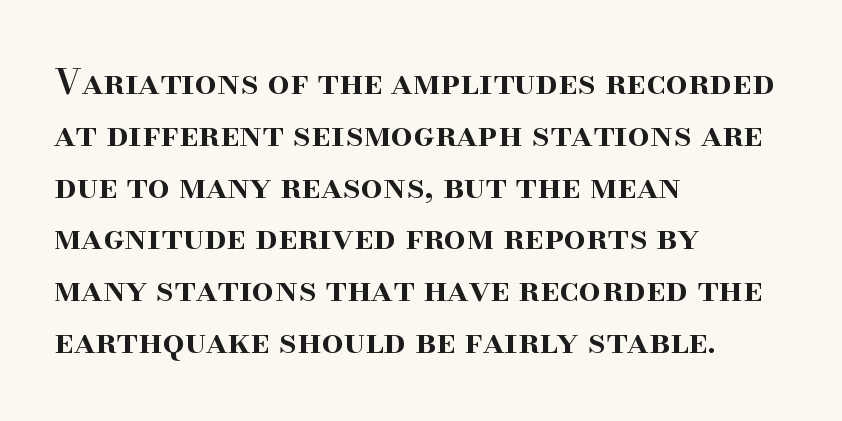
{"serif": "yes", "italic": "no", "bold": "semi", "weight": "semibold", "width": "normal", "stroke_contrast": "high", "x_height": "small", "monospaced": "no", "underline": "no", "align": "left", "line_spacing": "normal", "line_spacing_ratio": 1.48, "letter_spacing": "normal", "letter_spacing_em": 0.0, "glyph_px": 35}
